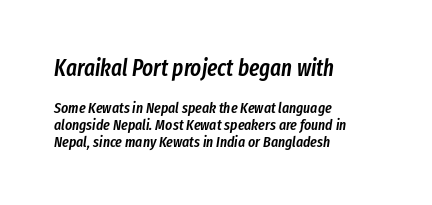
The image shows 23 px text type, italic (leaning right); set left-aligned, tight line spacing (1.12x), normal letter spacing, not underlined; the first (top) block is 1.53x larger.
